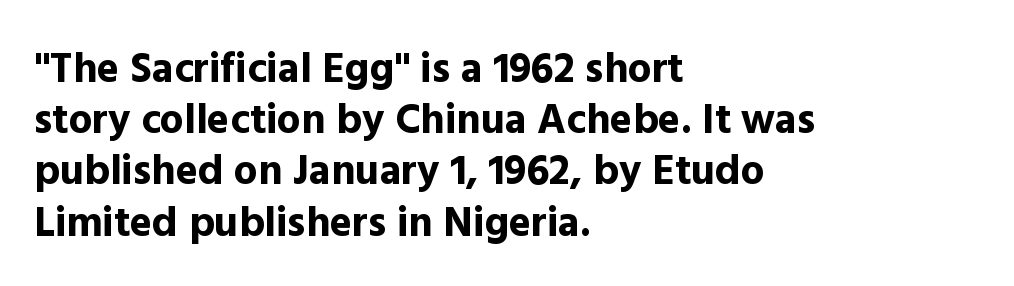
Q: Is the text bold? A: Yes.
Q: Is the text italic (slanted)? A: No, it is upright.
Q: Is the typeface a serif or a sans-serif typeface? A: Sans-serif.
Q: Is the text underlined? A: No.
Q: How is the paragraph aligned? A: Left-aligned.
Q: Is the spacing between letters normal or unusually wide? A: Normal.
Q: Width (condensed, normal, or wide)? A: Normal.
Q: x-height? A: Medium.
Q: Monospaced? A: No.
